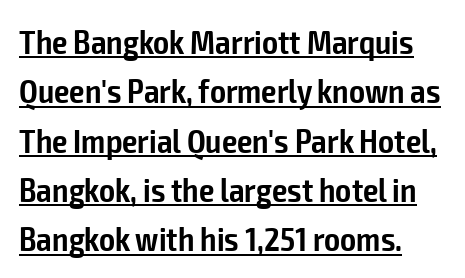
The image shows 34 px semibold, condensed sans-serif type, upright; set left-aligned, normal line spacing (1.45x), normal letter spacing, underlined; low stroke contrast and a medium x-height.
